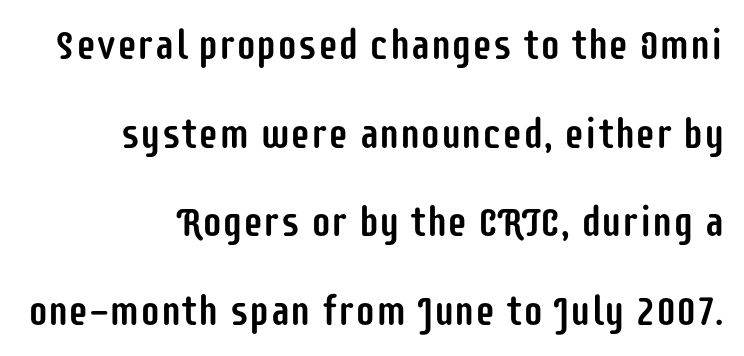
{"serif": "no", "italic": "no", "width": "condensed", "stroke_contrast": "low", "x_height": "large", "monospaced": "no", "underline": "no", "align": "right", "line_spacing": "loose", "line_spacing_ratio": 2.16, "letter_spacing": "normal", "letter_spacing_em": 0.0, "glyph_px": 41}
